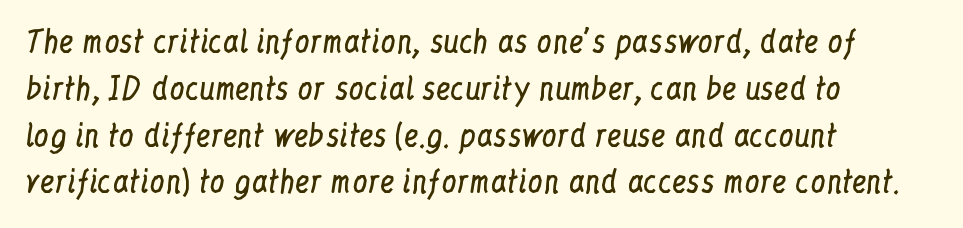
Every row of glyphs begins at an identical x-position on the left. In terms of leading, this rendering sits right in the middle. Caption: face not bold, strokes unweighted. A typesetter would call this proportional, since set widths differ per character.
